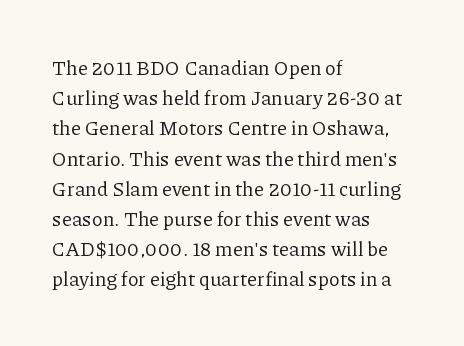
The image shows 20 px text type, upright; set left-aligned, normal line spacing (1.51x), normal letter spacing, not underlined.
